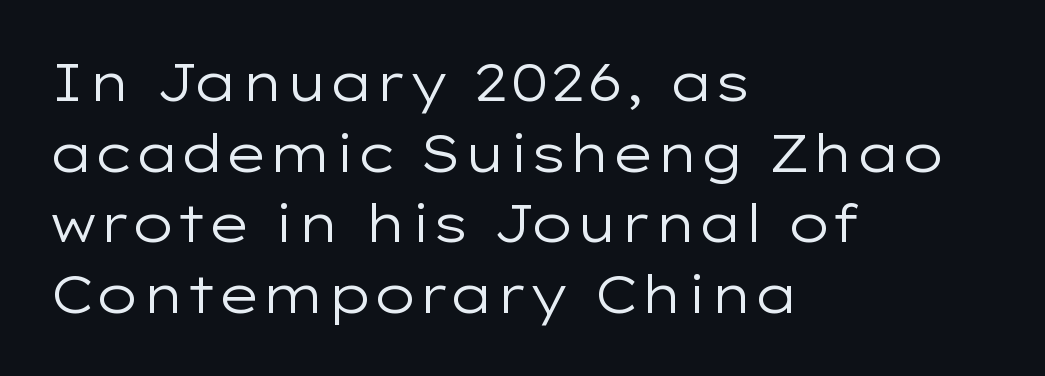
Q: Is the text bold? A: No.
Q: Is the text italic (slanted)? A: No, it is upright.
Q: Is the typeface a serif or a sans-serif typeface? A: Sans-serif.
Q: Is the text underlined? A: No.
Q: How is the paragraph aligned? A: Left-aligned.
Q: Is the spacing between letters normal or unusually wide? A: Normal.
Q: Is the spacing between lines tight, normal or loose? A: Normal.
Q: Width (condensed, normal, or wide)? A: Wide.
Q: Stroke contrast? A: Low.
Q: x-height? A: Medium.
Q: Monospaced? A: No.
